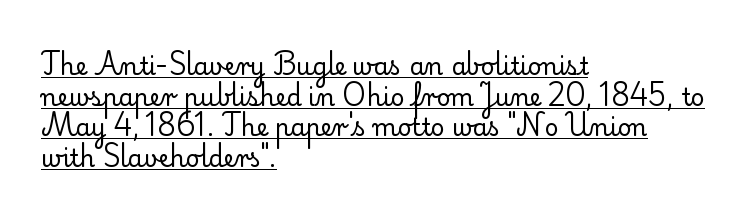
Which margin do the lines hug? The left one — the right edge is uneven. Normally led — the rows are evenly, conventionally spaced. It's the straight-up-and-down kind of type. This reads as an unemphasized weight, regular at the heaviest. Like a heading marked for emphasis, these lines bear an underscore.
